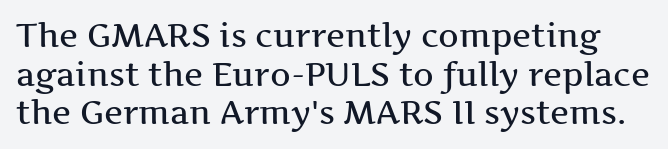
{"serif": "yes", "italic": "no", "width": "wide", "stroke_contrast": "medium", "x_height": "medium", "monospaced": "no", "underline": "no", "line_spacing_ratio": 1.21, "letter_spacing": "normal", "letter_spacing_em": 0.0, "glyph_px": 32}
